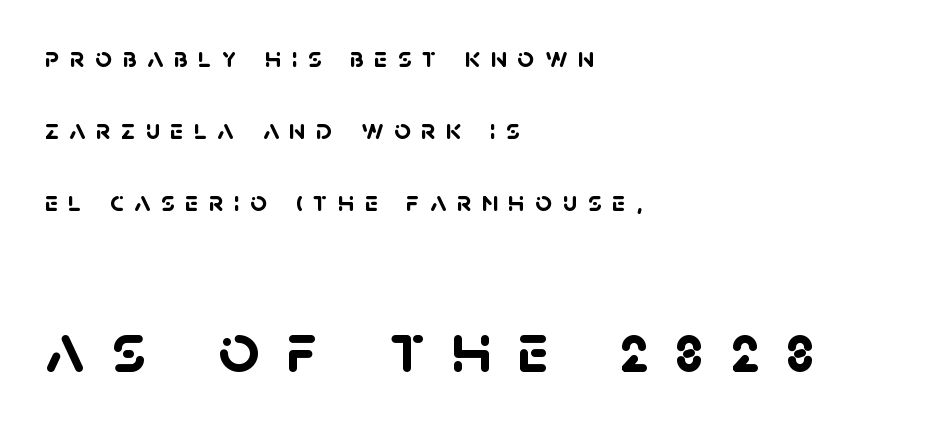
The image shows 72 px semibold sans-serif type; set left-aligned, loose line spacing (2.48x), unusually wide letter spacing (+0.36 em), not underlined; the second (bottom) block is 2.48x larger; low stroke contrast and a large x-height.
